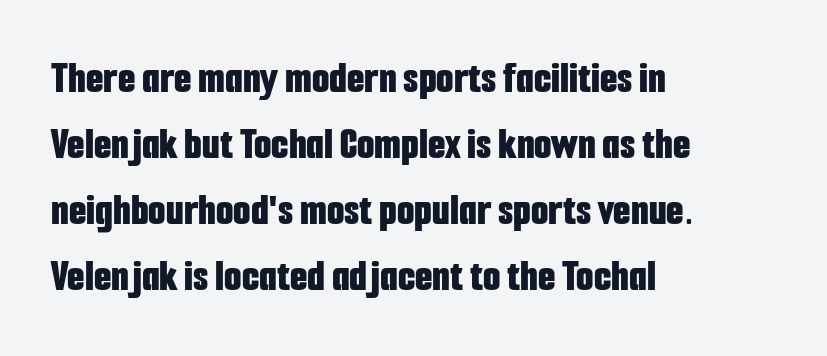
Q: Is the text bold? A: Yes.
Q: Is the text italic (slanted)? A: No, it is upright.
Q: Is the typeface a serif or a sans-serif typeface? A: Sans-serif.
Q: Is the text underlined? A: No.
Q: How is the paragraph aligned? A: Left-aligned.
Q: Is the spacing between letters normal or unusually wide? A: Normal.
Q: Is the spacing between lines tight, normal or loose? A: Normal.
Q: Width (condensed, normal, or wide)? A: Condensed.
Q: Stroke contrast? A: Low.
Q: x-height? A: Medium.
Q: Monospaced? A: No.
